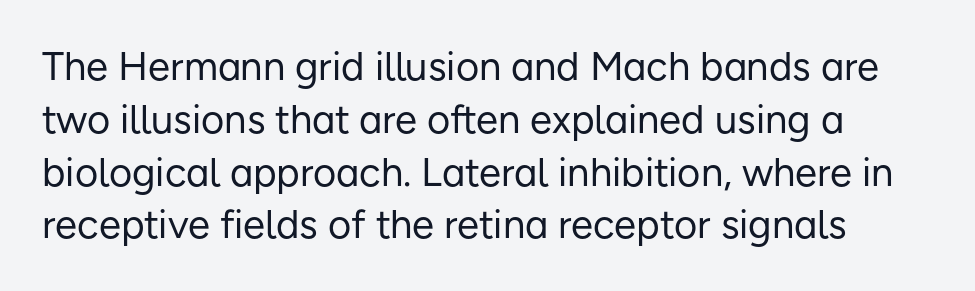
The image shows 40 px regular-weight sans-serif type, upright; set left-aligned, normal line spacing (1.32x), normal letter spacing, not underlined; low stroke contrast and a medium x-height.
